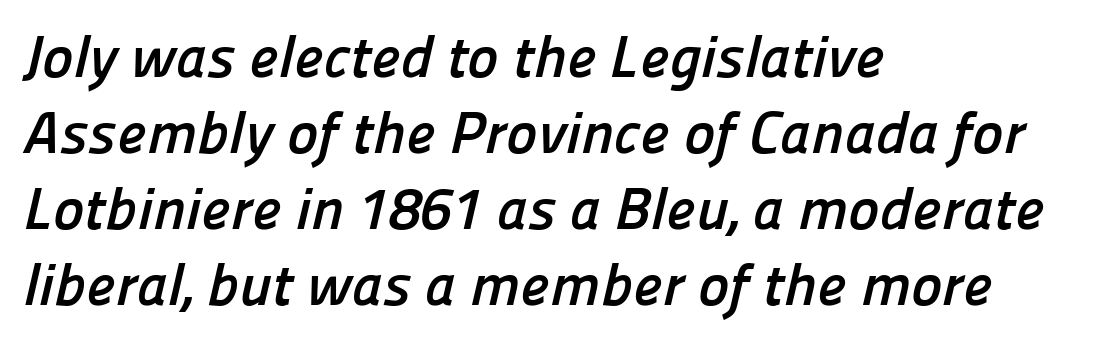
Q: Is the text bold? A: Yes.
Q: Is the typeface a serif or a sans-serif typeface? A: Sans-serif.
Q: Is the text underlined? A: No.
Q: How is the paragraph aligned? A: Left-aligned.
Q: Is the spacing between letters normal or unusually wide? A: Normal.
Q: Is the spacing between lines tight, normal or loose? A: Normal.
Q: Width (condensed, normal, or wide)? A: Normal.
Q: Stroke contrast? A: Low.
Q: x-height? A: Medium.
Q: Monospaced? A: No.
